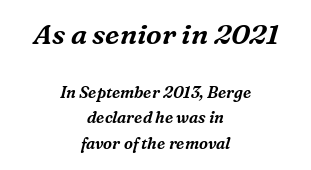
Larger block? The one above; the one below is distinctly smaller. Standard letterfit; no display-style spreading of the glyphs. Horizontal bands of white between lines are of average thickness. The face used here has a pronounced slope to its letters. Looks like regular typesetting: each glyph gets only the width it needs.
